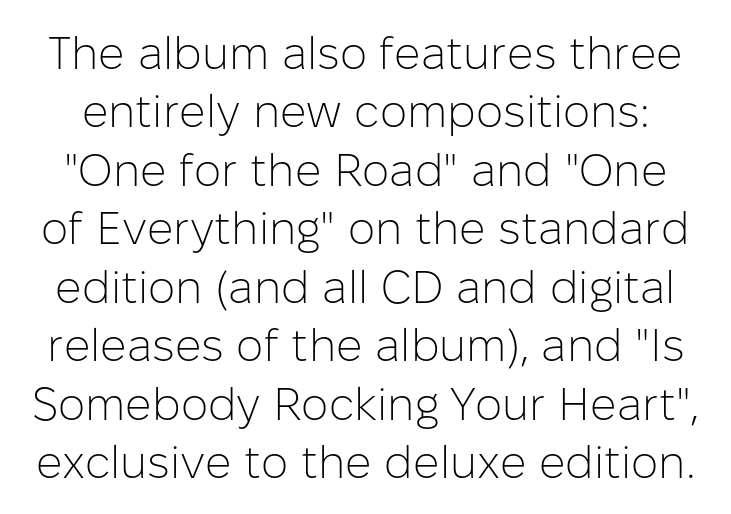
The image shows 46 px light sans-serif type, upright; set normal line spacing (1.27x), normal letter spacing, not underlined; low stroke contrast and a medium x-height.
